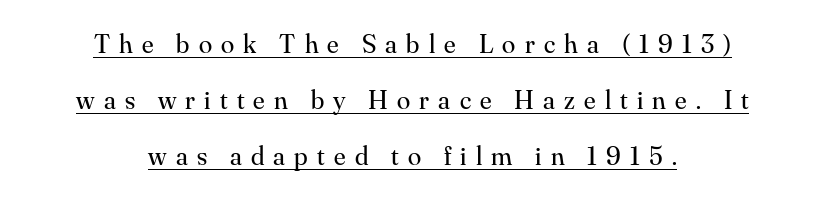
Q: Is the text bold? A: No.
Q: Is the text italic (slanted)? A: No, it is upright.
Q: Is the text underlined? A: Yes.
Q: How is the paragraph aligned? A: Centered.
Q: Is the spacing between letters normal or unusually wide? A: Unusually wide.
Q: Is the spacing between lines tight, normal or loose? A: Loose.
